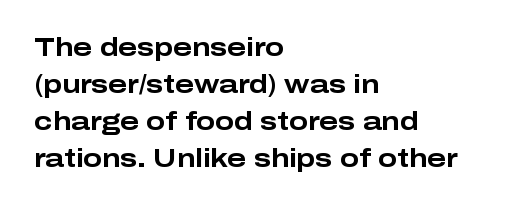
The image shows 25 px bold type, upright; set left-aligned, normal line spacing (1.48x), normal letter spacing, not underlined.
